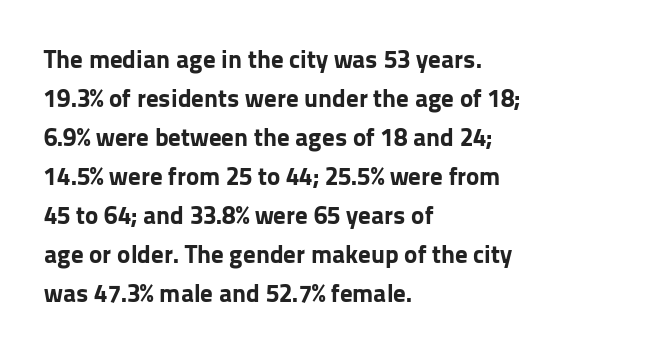
Vertical strokes here are truly vertical. In terms of letterspacing, this is plain default setting. This block has exactly the height ordinary leading produces. Pretty heavy lettering here — definitely bold.
